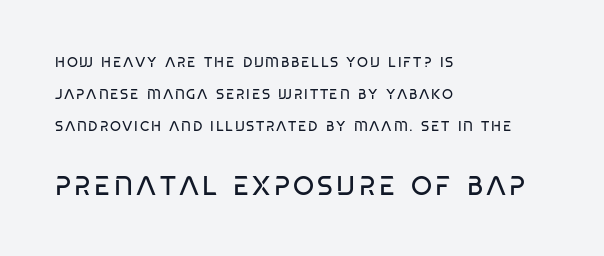
Q: Is the text bold? A: No.
Q: Is the text italic (slanted)? A: No, it is upright.
Q: Is the text underlined? A: No.
Q: How is the paragraph aligned? A: Left-aligned.
Q: Is the spacing between lines tight, normal or loose? A: Loose.
Q: Which block of text is set in a larger size, the first (top) or the second (bottom)? A: The second (bottom) one.
